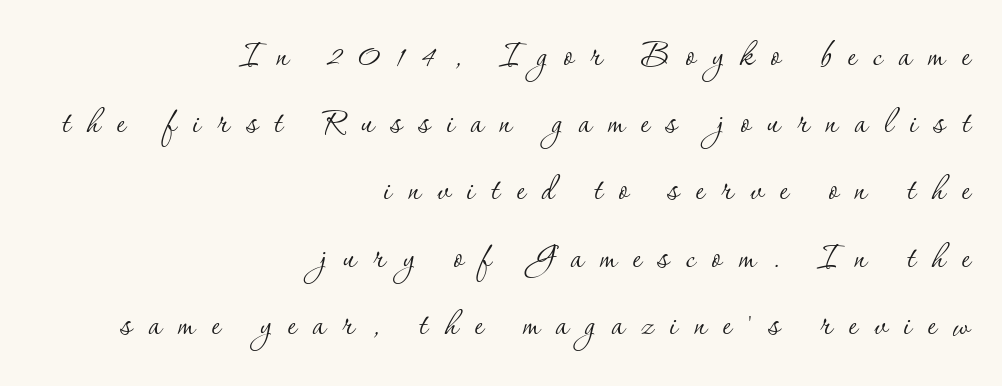
The zone under the glyphs is completely vacant. Characters follow at a spacing far wider than the type designer built in. Caption: multi-line text, flush right, ragged left. Compared with typical paragraphs, the rows here are spaced about the same. The rendering shows small feet on the letterforms — a serif design.
